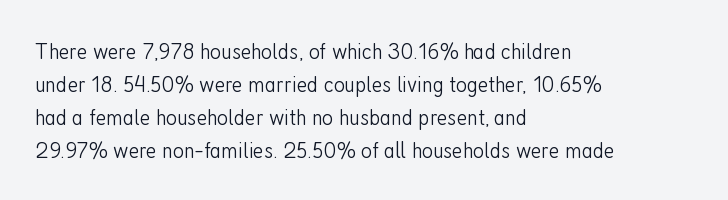
Q: Is the text bold? A: No.
Q: Is the text italic (slanted)? A: No, it is upright.
Q: Is the text underlined? A: No.
Q: How is the paragraph aligned? A: Left-aligned.
Q: Is the spacing between letters normal or unusually wide? A: Normal.
Q: Is the spacing between lines tight, normal or loose? A: Normal.
